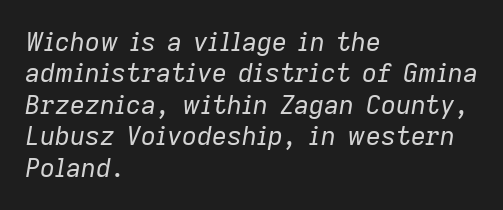
The image shows 26 px text type, italic (leaning right); set left-aligned, line spacing 1.21x, normal letter spacing, not underlined.
